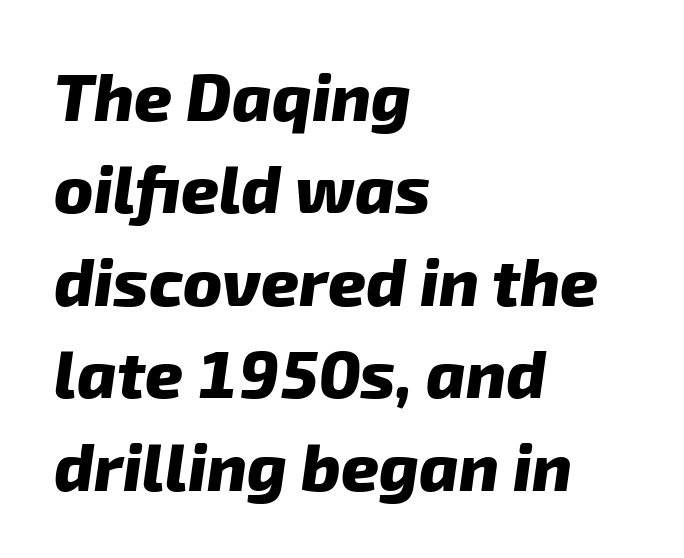
Quick note: interline space is typical. These lines stack with their left ends in a neat column. Plain, unruled lines of type. Think of a printed novel: that variable character pitch is what you see here. The rendering shows plain stroke endings on the letterforms — a sans-serif design. Chunky letters — that's bold for sure.
